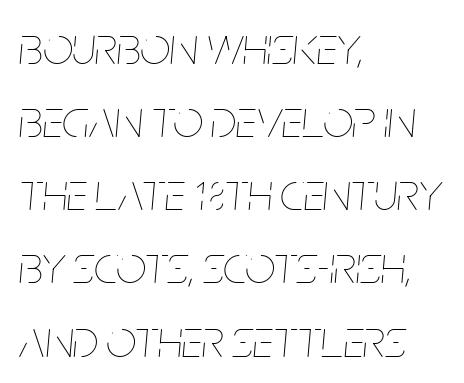
The image shows 53 px thin, condensed type, italic (leaning right); set left-aligned, normal line spacing (1.38x), normal letter spacing, not underlined; low stroke contrast and a large x-height.
